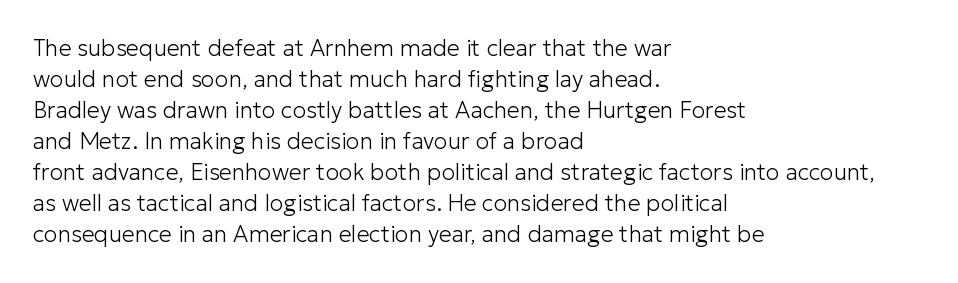
Posture: upright roman. The ragged edge is on the right, which tells us the setting is flush left. Reading down the column, the eye jumps a familiar distance to each next line. The specimen omits any rule beneath the text block's lines. The face looks like a standard text weight, possibly lighter.
